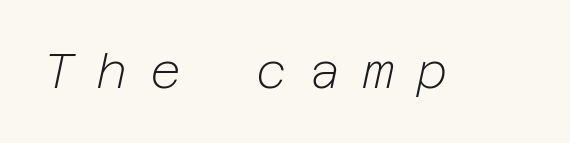
The image shows 48 px light type, italic (leaning right); set unusually wide letter spacing (+0.46 em), not underlined; low stroke contrast and a medium x-height.
